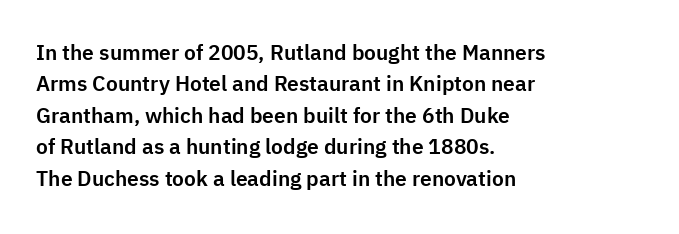
{"italic": "no", "underline": "no", "align": "left", "line_spacing": "normal", "line_spacing_ratio": 1.5, "letter_spacing": "normal", "letter_spacing_em": 0.0, "glyph_px": 21}
